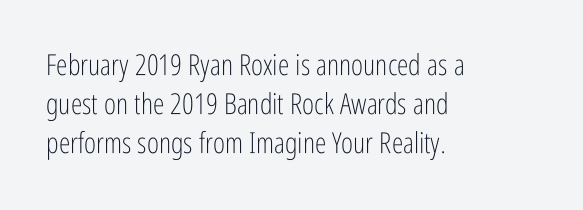
Compared with a typical body face, this is equally light or lighter still. Each row of text sits above clean, open space. This sample has the flowing, uneven cadence of proportional lettering. Nope, no serifs anywhere on these letters. Reading down the block, your eye returns to a fixed left position each line.
